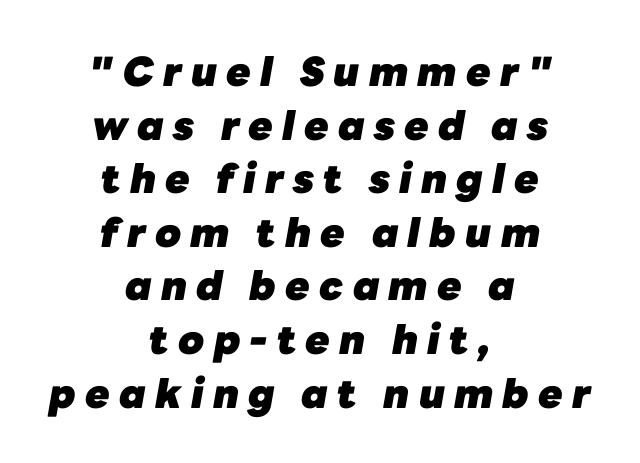
Q: Is the text bold? A: Yes.
Q: Is the text italic (slanted)? A: Yes, it leans right by about 10 degrees.
Q: Is the text underlined? A: No.
Q: How is the paragraph aligned? A: Centered.
Q: Is the spacing between letters normal or unusually wide? A: Unusually wide.
Q: Is the spacing between lines tight, normal or loose? A: Normal.
Q: Width (condensed, normal, or wide)? A: Normal.
Q: Stroke contrast? A: Low.
Q: x-height? A: Medium.
Q: Monospaced? A: No.
